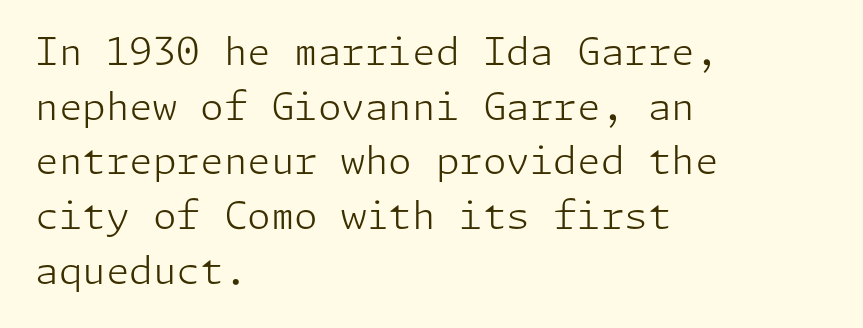
The image shows 38 px light sans-serif type, upright; set left-aligned, normal line spacing (1.44x), normal letter spacing, not underlined; low stroke contrast and a medium x-height.
